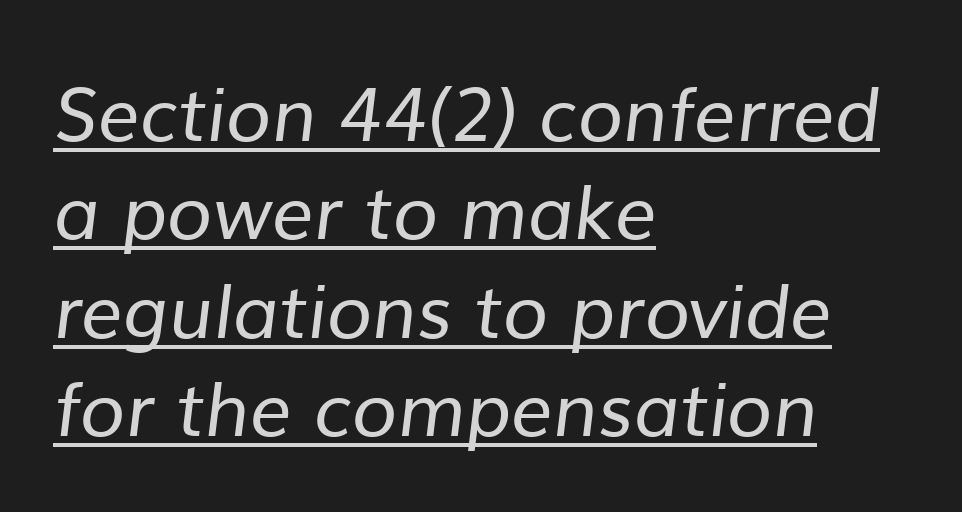
The image shows 74 px regular-weight sans-serif type; set left-aligned, normal line spacing (1.33x), normal letter spacing, underlined; low stroke contrast and a medium x-height.
